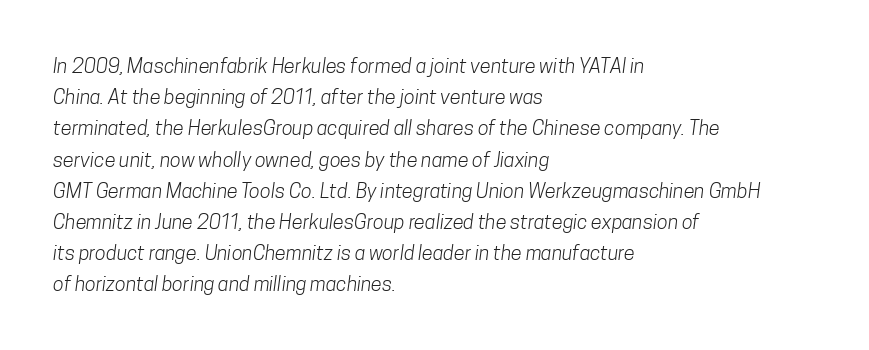
The image shows 20 px text type; set left-aligned, normal line spacing (1.56x), normal letter spacing, not underlined.
